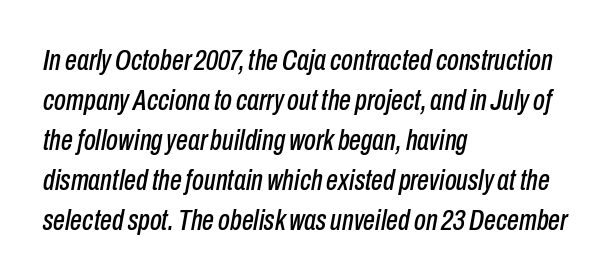
This sample has the flowing, uneven cadence of proportional lettering. The text block is weighted toward the left margin, trailing off unevenly rightward. The strip under each line holds only bare page. The leading is moderate, giving the passage an even texture. The type is set solid horizontally, with unmodified tracking. The whole block is typeset with a tilt.
